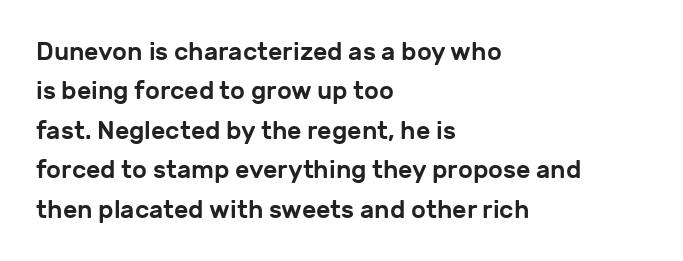
{"italic": "no", "underline": "no", "align": "left", "line_spacing": "normal", "line_spacing_ratio": 1.58, "letter_spacing": "normal", "letter_spacing_em": 0.0, "glyph_px": 25}
